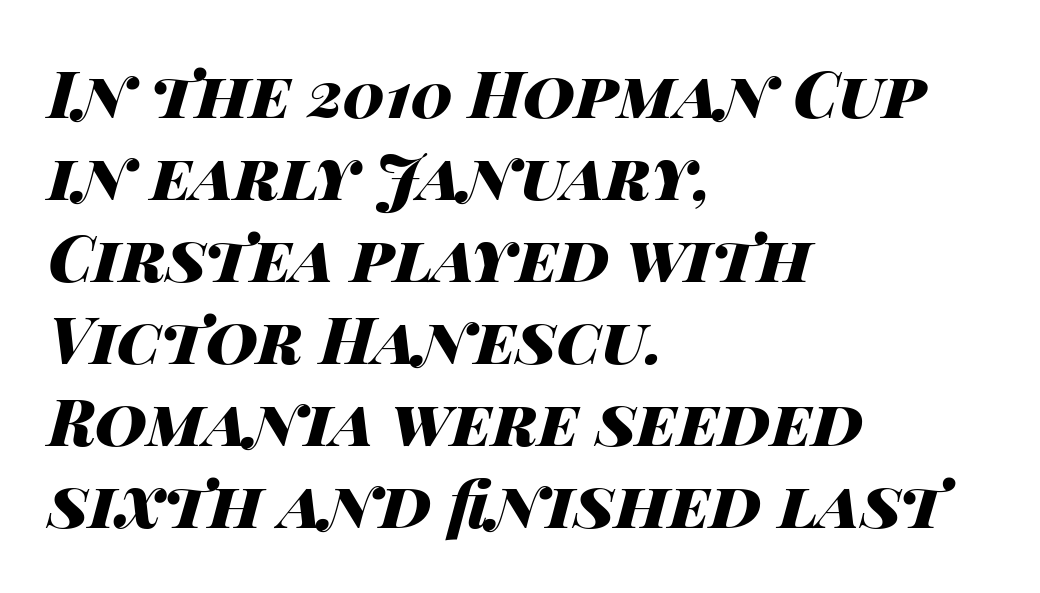
Q: Is the text bold? A: Yes.
Q: Is the text italic (slanted)? A: Yes, it leans right by about 14 degrees.
Q: Is the text underlined? A: No.
Q: How is the paragraph aligned? A: Left-aligned.
Q: Is the spacing between letters normal or unusually wide? A: Normal.
Q: Is the spacing between lines tight, normal or loose? A: Normal.
Q: Width (condensed, normal, or wide)? A: Wide.
Q: Stroke contrast? A: High.
Q: x-height? A: Large.
Q: Monospaced? A: No.
